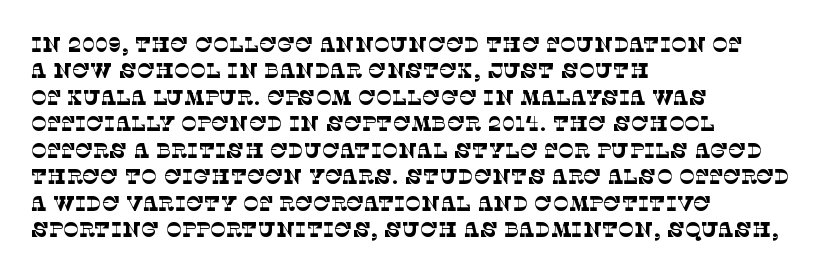
Q: Is the text bold? A: No.
Q: Is the text underlined? A: No.
Q: How is the paragraph aligned? A: Left-aligned.
Q: Is the spacing between letters normal or unusually wide? A: Normal.
Q: Is the spacing between lines tight, normal or loose? A: Normal.
